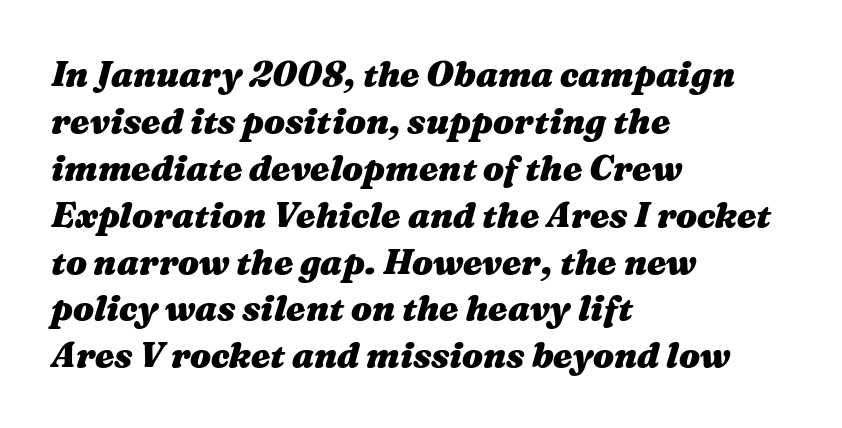
The words here are not underlined. The letters are slanted; this is an italic face. Each letter keeps its own natural width here, so spacing adapts to shape. On the weight axis this lands at bold, roughly 700. Casual observation: everything's shoved over to the left.
